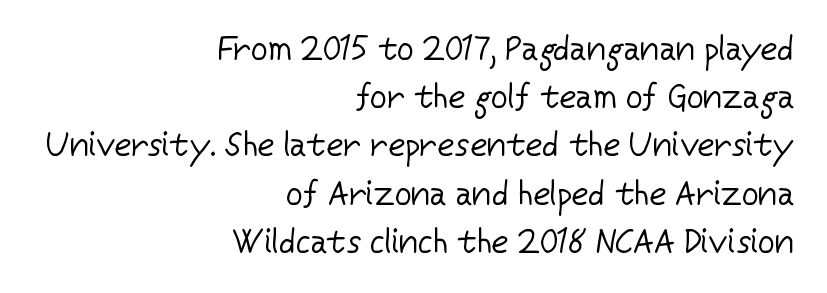
Q: Is the text bold? A: No.
Q: Is the text italic (slanted)? A: No, it is upright.
Q: Is the typeface a serif or a sans-serif typeface? A: Sans-serif.
Q: Is the text underlined? A: No.
Q: How is the paragraph aligned? A: Right-aligned.
Q: Is the spacing between letters normal or unusually wide? A: Normal.
Q: Is the spacing between lines tight, normal or loose? A: Normal.
Q: Width (condensed, normal, or wide)? A: Normal.
Q: Stroke contrast? A: Low.
Q: x-height? A: Medium.
Q: Monospaced? A: No.
